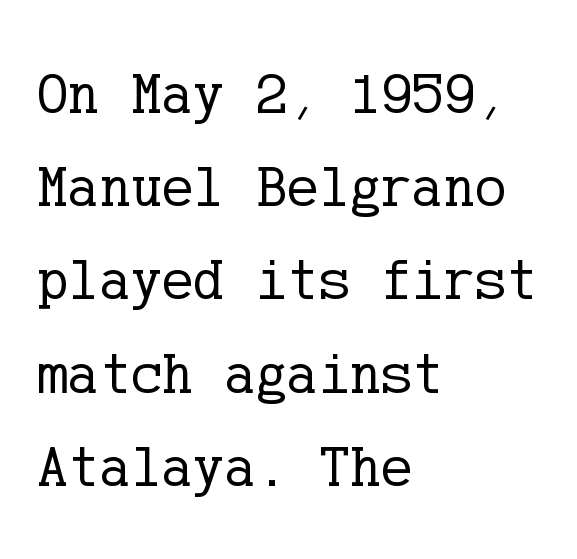
Between one letter and the next there's only the usual sliver of space. One glance says typical: line gaps are just what's usual. Glance below the letters and you will spot only blank space. You can tell from the footed stems that serif type was used. The specimen reads as upright at a glance.
